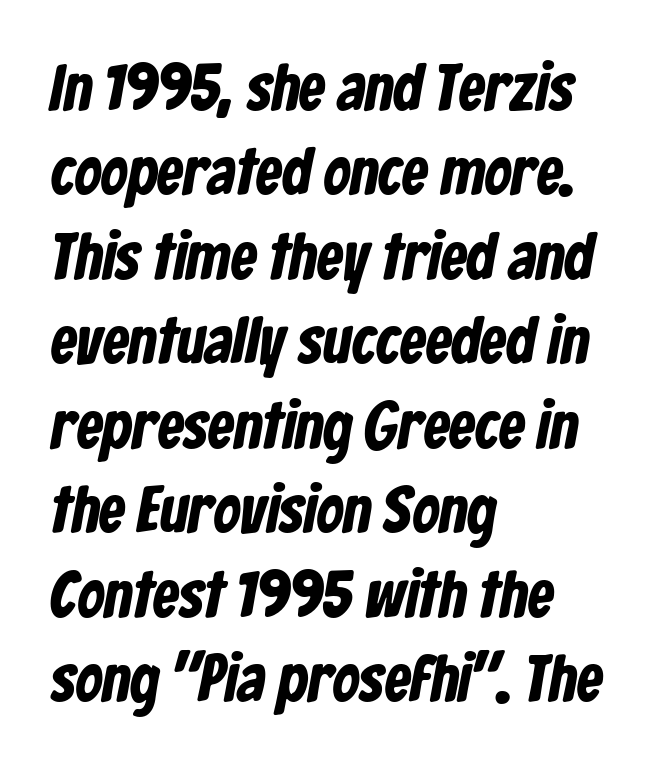
{"serif": "no", "bold": "yes", "weight": "bold", "width": "condensed", "stroke_contrast": "low", "x_height": "medium", "monospaced": "no", "underline": "no", "align": "left", "line_spacing": "normal", "line_spacing_ratio": 1.28, "letter_spacing": "normal", "letter_spacing_em": 0.0, "glyph_px": 66}
